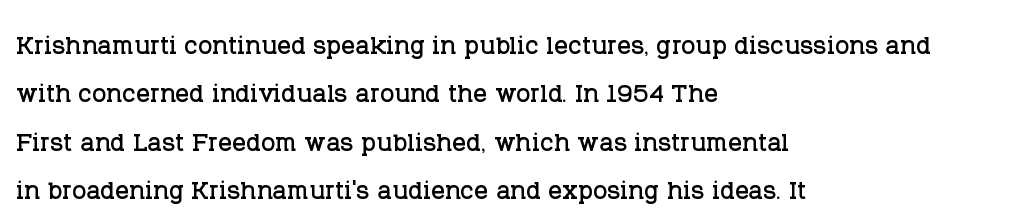
The image shows 34 px serif type, upright; set left-aligned, normal line spacing (1.42x), normal letter spacing, not underlined; low stroke contrast and a large x-height.
